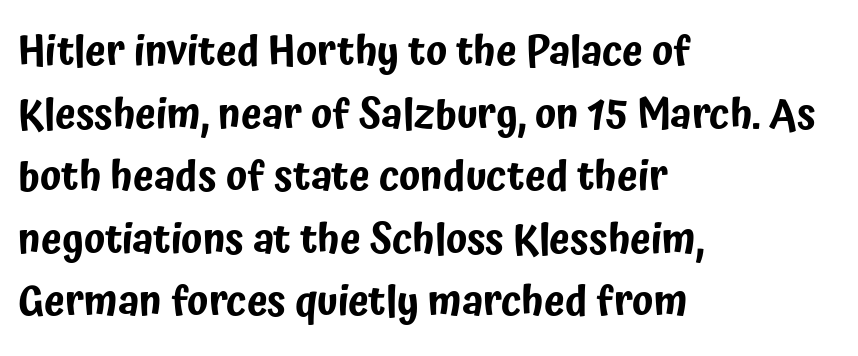
The image shows 42 px condensed sans-serif type, upright; set left-aligned, normal line spacing (1.49x), normal letter spacing, not underlined; low stroke contrast and a medium x-height.
